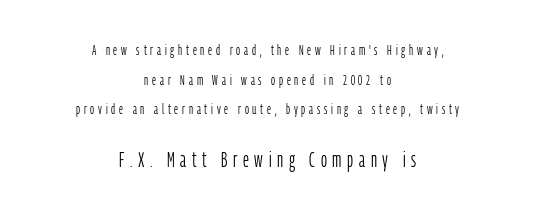
The image shows 21 px text type, upright; set centered, loose line spacing (2.11x), unusually wide letter spacing (+0.27 em), not underlined; the second (bottom) block is 1.5x larger.
